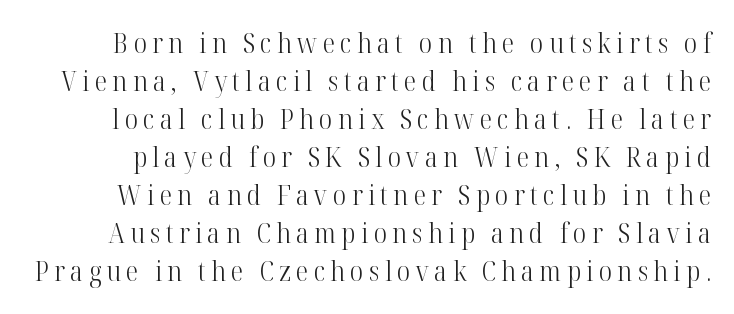
{"serif": "yes", "italic": "no", "bold": "no", "weight": "light", "width": "condensed", "stroke_contrast": "high", "x_height": "medium", "monospaced": "no", "underline": "no", "line_spacing": "normal", "line_spacing_ratio": 1.36, "glyph_px": 28}
